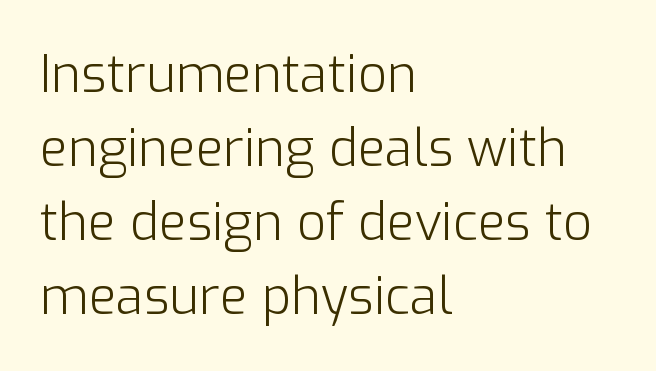
Q: Is the text bold? A: No.
Q: Is the text italic (slanted)? A: No, it is upright.
Q: Is the typeface a serif or a sans-serif typeface? A: Sans-serif.
Q: Is the text underlined? A: No.
Q: How is the paragraph aligned? A: Left-aligned.
Q: Is the spacing between letters normal or unusually wide? A: Normal.
Q: Is the spacing between lines tight, normal or loose? A: Normal.
Q: Width (condensed, normal, or wide)? A: Normal.
Q: Stroke contrast? A: Low.
Q: x-height? A: Medium.
Q: Monospaced? A: No.
